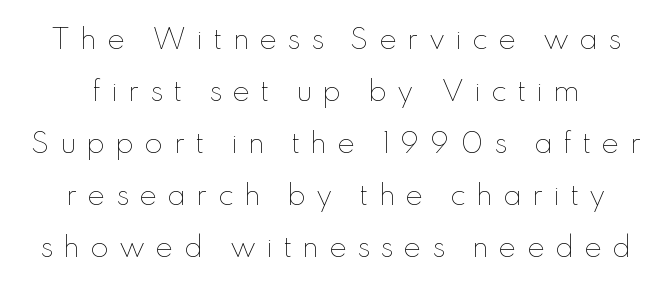
Q: Is the text bold? A: No.
Q: Is the text italic (slanted)? A: No, it is upright.
Q: Is the text underlined? A: No.
Q: Is the spacing between letters normal or unusually wide? A: Unusually wide.
Q: Is the spacing between lines tight, normal or loose? A: Loose.
